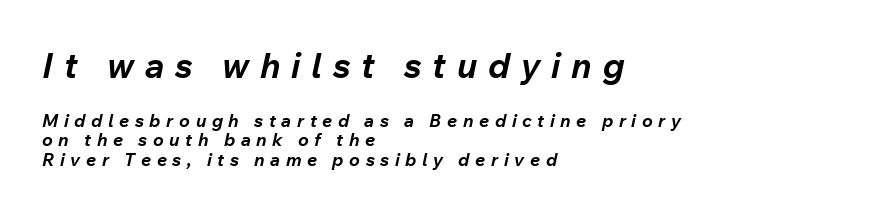
{"italic": "yes", "lean": "right", "slant_degrees": 12, "bold": "yes", "weight": "bold", "width": "normal", "stroke_contrast": "low", "x_height": "medium", "monospaced": "no", "underline": "no", "align": "left", "line_spacing": "tight", "line_spacing_ratio": 1.08, "letter_spacing": "wide", "letter_spacing_em": 0.31, "larger_block": "first", "size_ratio": 1.94, "glyph_px": 35}
